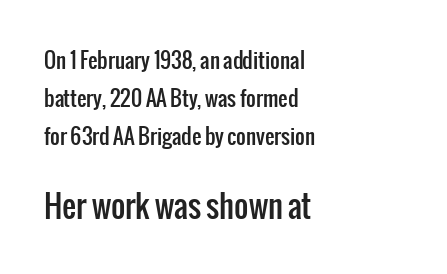
{"serif": "no", "italic": "no", "width": "condensed", "stroke_contrast": "low", "x_height": "medium", "monospaced": "no", "underline": "no", "align": "left", "line_spacing_ratio": 1.8, "letter_spacing": "normal", "letter_spacing_em": 0.0, "larger_block": "second", "size_ratio": 1.48, "glyph_px": 31}
